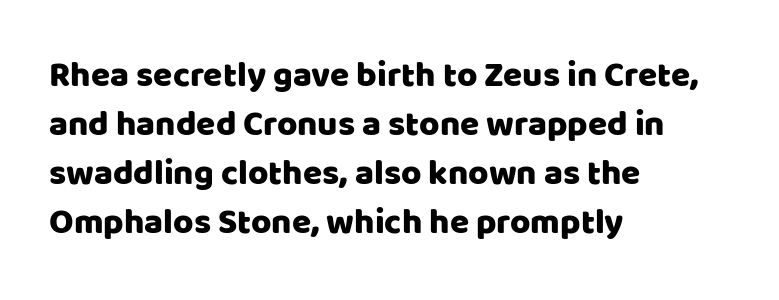
Unmarked baselines from the first word to the last. Posture: upright roman. Is this a sans? Yes — the strokes have no serifs. Compared with a centered layout, this one pins lines to the left instead. Character widths vary here, with narrow letters taking less room than wide ones. How would I describe the line gaps? Plain and ordinary.
